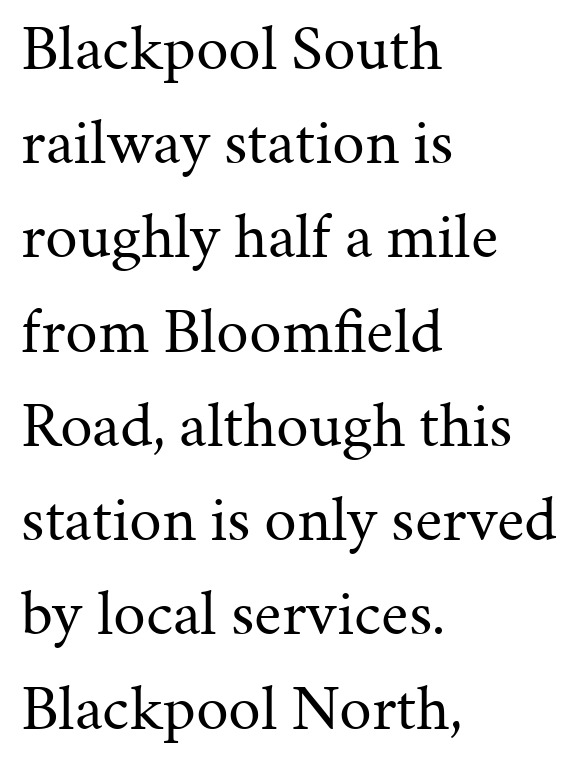
{"serif": "yes", "italic": "no", "bold": "no", "weight": "regular", "width": "normal", "stroke_contrast": "medium", "x_height": "medium", "monospaced": "no", "underline": "no", "align": "left", "line_spacing": "normal", "line_spacing_ratio": 1.45, "letter_spacing": "normal", "letter_spacing_em": 0.0, "glyph_px": 65}
